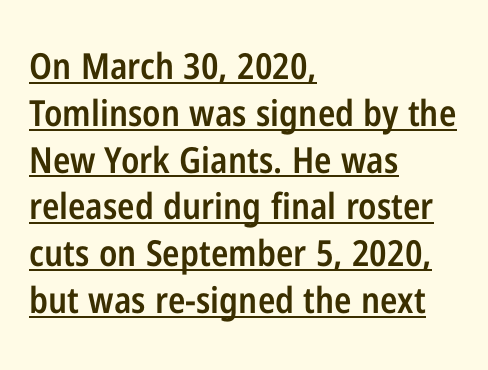
The image shows 36 px semibold, condensed sans-serif type, upright; set left-aligned, normal line spacing (1.3x), normal letter spacing, underlined; low stroke contrast and a medium x-height.
